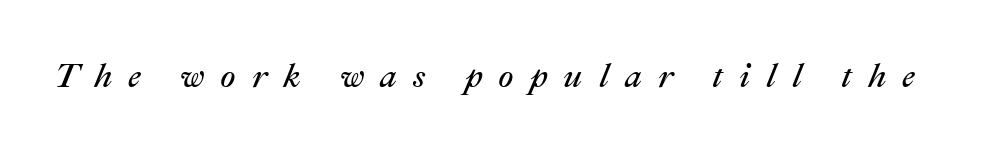
Q: Is the text bold? A: No.
Q: Is the text italic (slanted)? A: Yes, it leans right by about 22 degrees.
Q: Is the text underlined? A: No.
Q: Is the spacing between letters normal or unusually wide? A: Unusually wide.
Q: Width (condensed, normal, or wide)? A: Normal.
Q: Stroke contrast? A: Medium.
Q: x-height? A: Medium.
Q: Monospaced? A: No.
